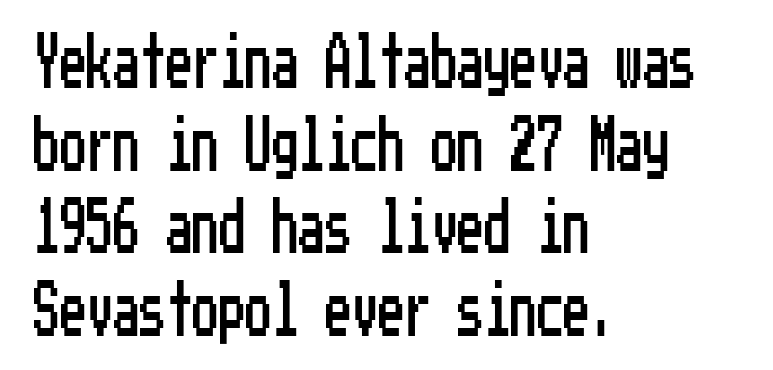
The compositor pushed each line to the left boundary. The type family on display is of the sans-serif kind. The words here are not underlined. Compared with typical body copy, the letter spacing here is the same. The specimen reads as upright at a glance. Honestly, the row spacing looks completely unremarkable.
